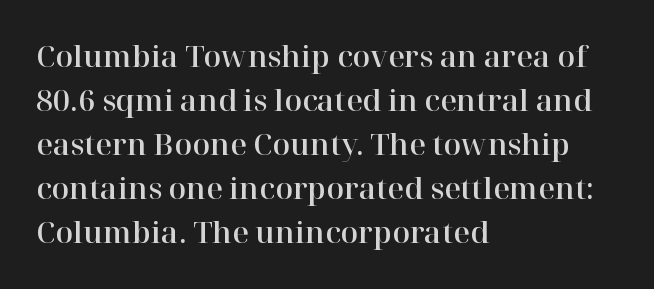
The image shows 29 px serif type, upright; set left-aligned, normal line spacing (1.52x), normal letter spacing, not underlined; high stroke contrast and a medium x-height.
